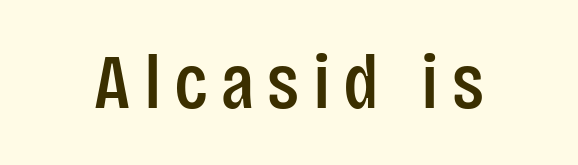
{"serif": "no", "italic": "no", "width": "condensed", "stroke_contrast": "low", "x_height": "large", "monospaced": "no", "underline": "no", "glyph_px": 78}
